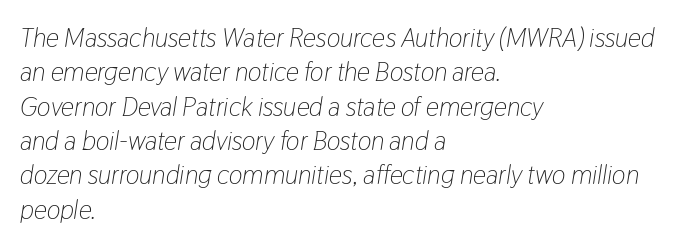
The image shows 26 px text type, italic (leaning right); set left-aligned, normal line spacing (1.32x), normal letter spacing, not underlined.
